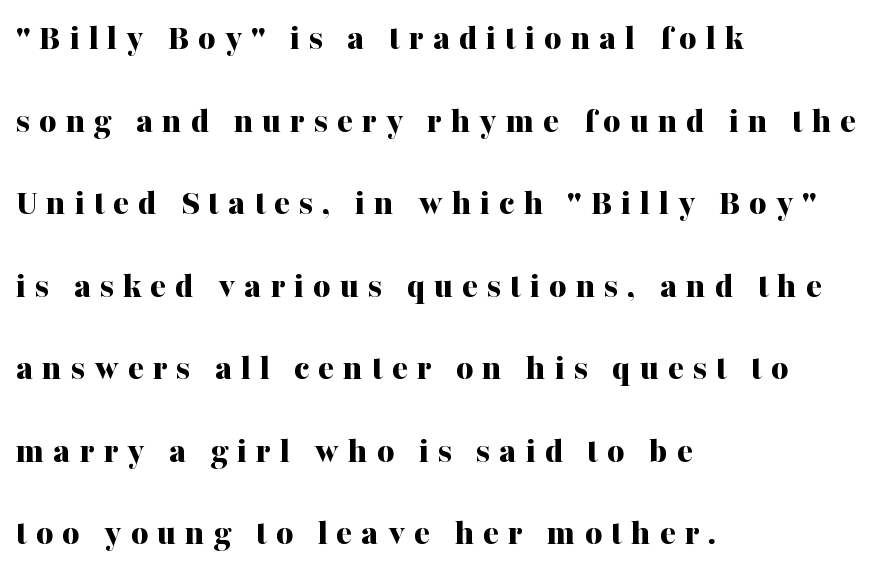
The image shows 37 px bold serif type, upright; set left-aligned, loose line spacing (2.23x), unusually wide letter spacing (+0.24 em), not underlined; medium stroke contrast and a medium x-height.
